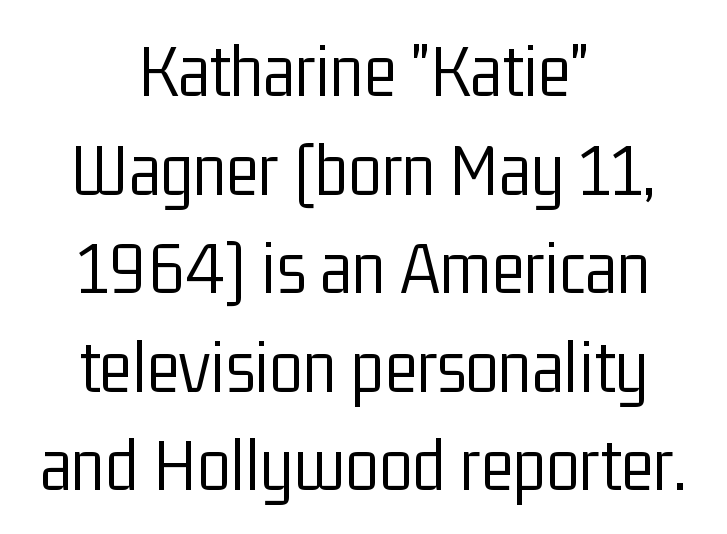
The image shows 77 px light, condensed sans-serif type, upright; set centered, normal line spacing (1.28x), normal letter spacing, not underlined; low stroke contrast and a medium x-height.
